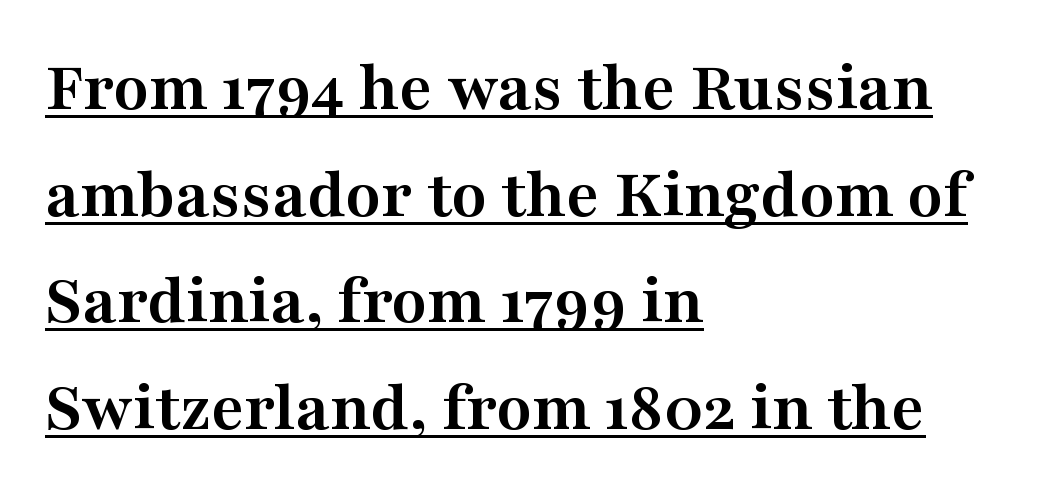
{"serif": "yes", "italic": "no", "bold": "yes", "weight": "semibold", "width": "wide", "stroke_contrast": "medium", "x_height": "medium", "monospaced": "no", "underline": "yes", "align": "left", "line_spacing": "normal", "line_spacing_ratio": 1.48, "letter_spacing": "normal", "letter_spacing_em": 0.0, "glyph_px": 72}
